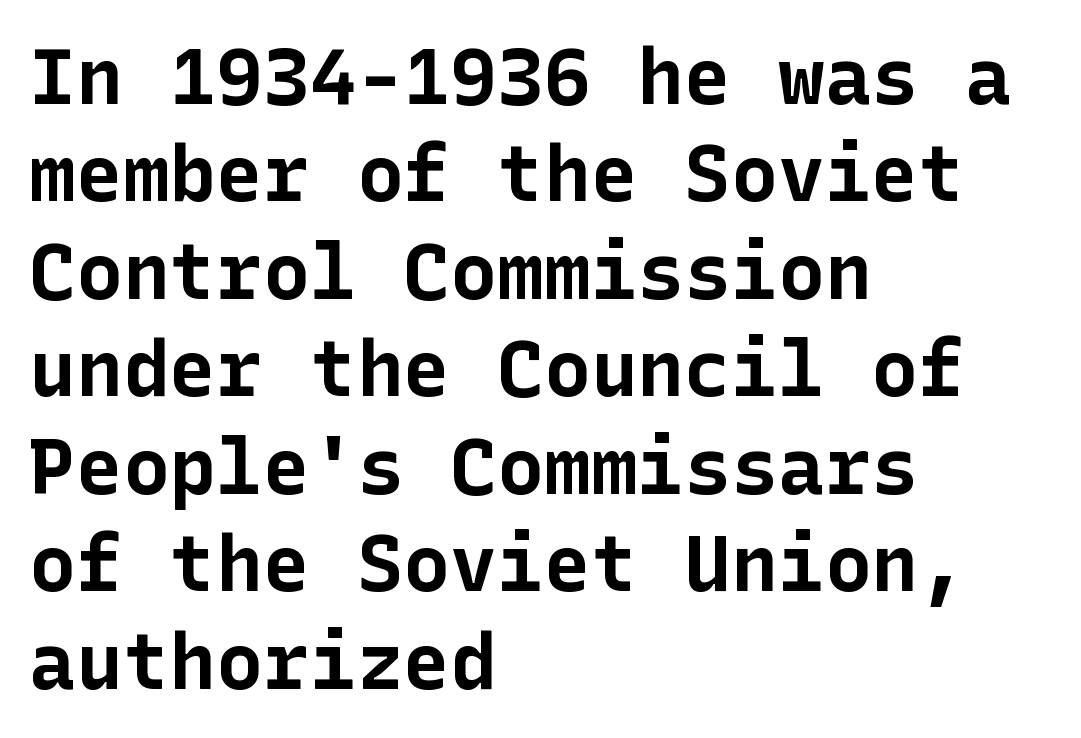
You could call the tracking neutral — neither tight nor loose. The baseline area is clear. Line starts are locked; line ends wander. Observe the absence of serifs on each vertical stroke in this sample. A roman cut, with each character standing at attention. A full-strength bold gives these letters their thick strokes.
